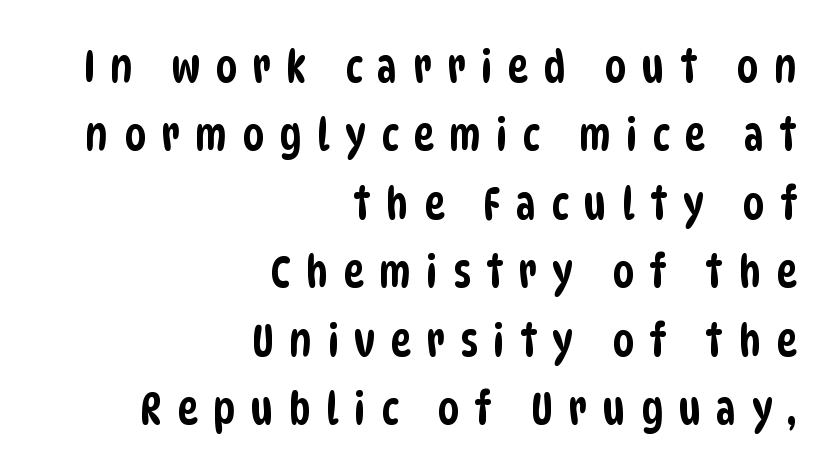
The image shows 45 px condensed sans-serif type; set right-aligned, normal line spacing (1.52x), unusually wide letter spacing (+0.33 em), not underlined; low stroke contrast and a large x-height.
